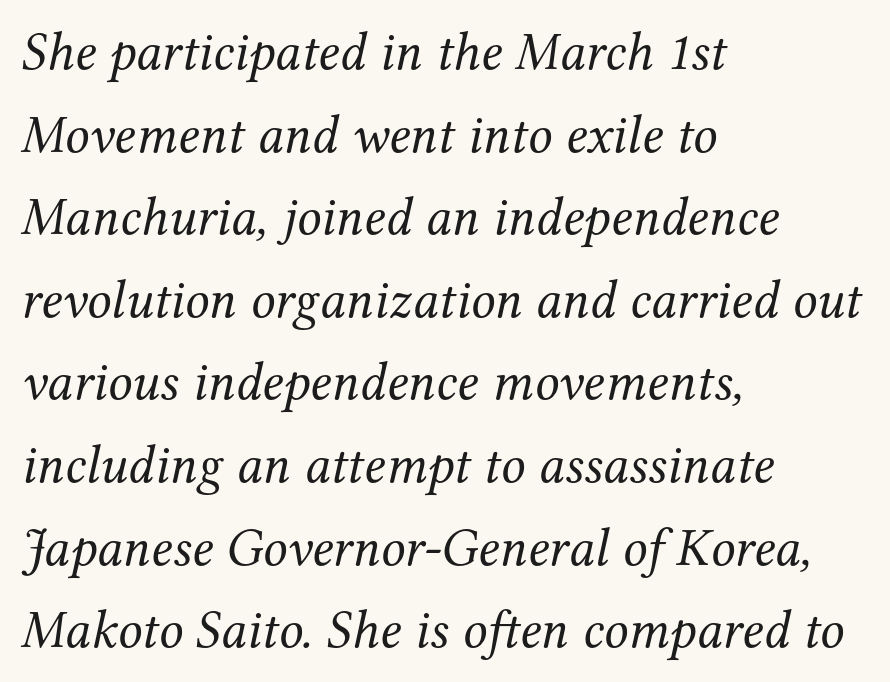
Q: Is the text bold? A: No.
Q: Is the text italic (slanted)? A: Yes, it leans right by about 12 degrees.
Q: Is the typeface a serif or a sans-serif typeface? A: Serif.
Q: Is the text underlined? A: No.
Q: How is the paragraph aligned? A: Left-aligned.
Q: Is the spacing between letters normal or unusually wide? A: Normal.
Q: Is the spacing between lines tight, normal or loose? A: Normal.
Q: Width (condensed, normal, or wide)? A: Normal.
Q: Stroke contrast? A: Medium.
Q: x-height? A: Medium.
Q: Monospaced? A: No.
